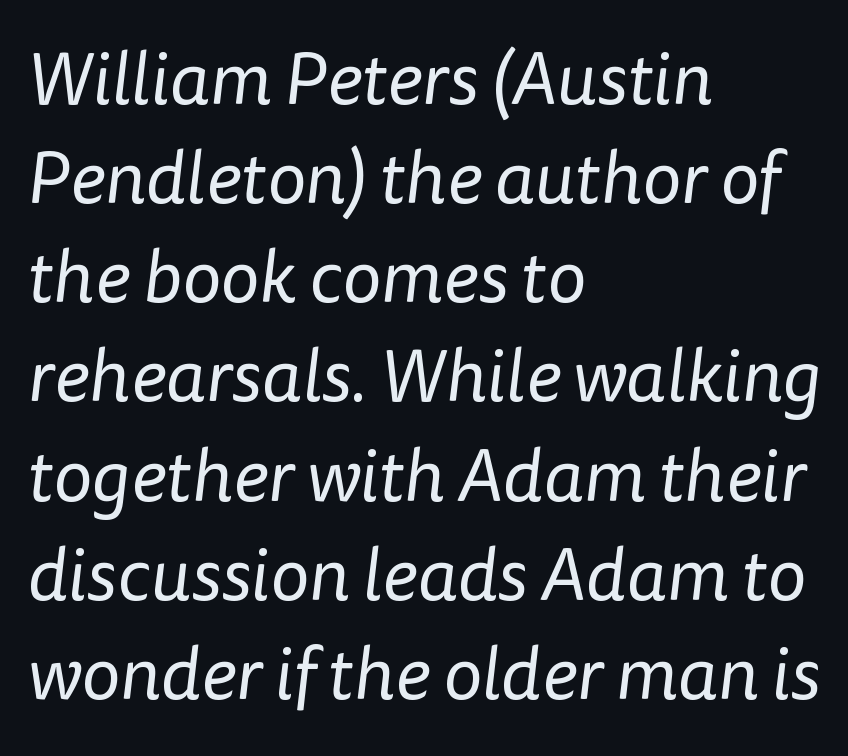
The image shows 74 px regular-weight sans-serif type; set left-aligned, normal line spacing (1.34x), normal letter spacing, not underlined; low stroke contrast and a medium x-height.
